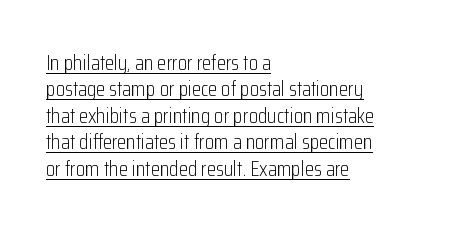
The image shows 21 px text type, upright; set left-aligned, normal line spacing (1.26x), normal letter spacing, underlined.
